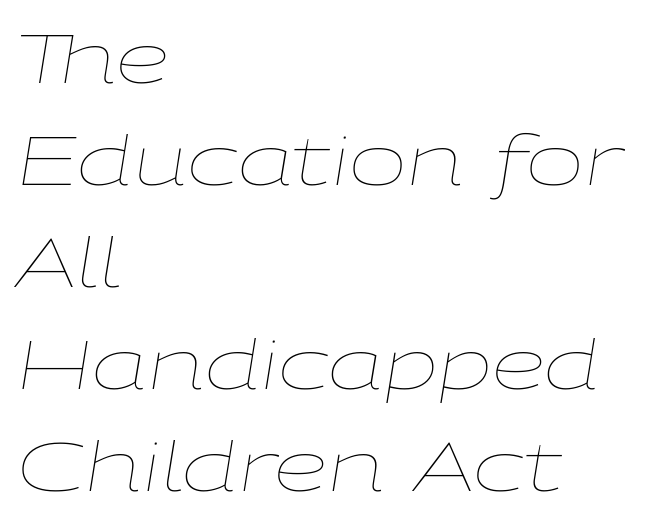
The image shows 69 px thin, wide type, italic (leaning right); set left-aligned, normal line spacing (1.48x), normal letter spacing, not underlined; low stroke contrast and a medium x-height.
